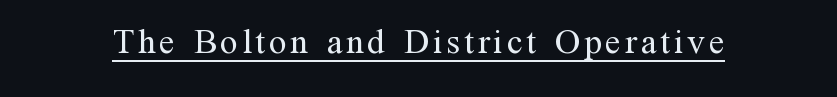
{"serif": "yes", "italic": "no", "bold": "no", "weight": "regular", "width": "normal", "stroke_contrast": "medium", "x_height": "medium", "monospaced": "no", "underline": "yes", "glyph_px": 35}
